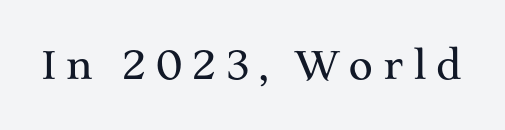
Q: Is the text italic (slanted)? A: No, it is upright.
Q: Is the typeface a serif or a sans-serif typeface? A: Serif.
Q: Is the text underlined? A: No.
Q: Is the spacing between letters normal or unusually wide? A: Unusually wide.
Q: Width (condensed, normal, or wide)? A: Wide.
Q: Stroke contrast? A: Medium.
Q: x-height? A: Medium.
Q: Monospaced? A: No.
